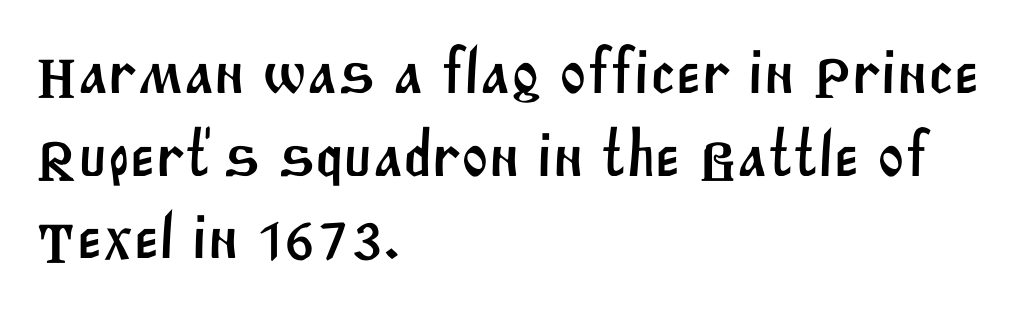
Q: Is the typeface a serif or a sans-serif typeface? A: Sans-serif.
Q: Is the text underlined? A: No.
Q: How is the paragraph aligned? A: Left-aligned.
Q: Is the spacing between letters normal or unusually wide? A: Normal.
Q: Is the spacing between lines tight, normal or loose? A: Normal.
Q: Width (condensed, normal, or wide)? A: Normal.
Q: Stroke contrast? A: Medium.
Q: x-height? A: Large.
Q: Monospaced? A: No.
